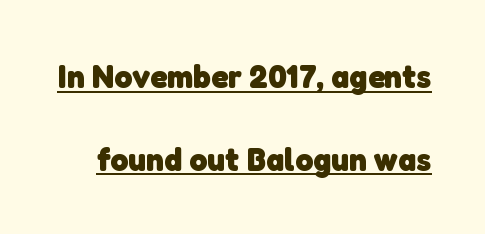
The lettering is marked with a stroke running underneath it. The passage shown is typed in a proportional face where columns would drift. The letters carry no serifs — their stems end cleanly without finishing strokes. Rows of type keep a wide berth in the vertical direction.
